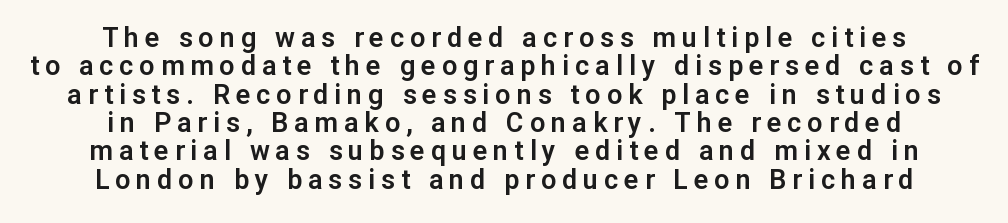
Q: Is the text italic (slanted)? A: No, it is upright.
Q: Is the text underlined? A: No.
Q: How is the paragraph aligned? A: Centered.
Q: Is the spacing between letters normal or unusually wide? A: Unusually wide.
Q: Is the spacing between lines tight, normal or loose? A: Tight.
